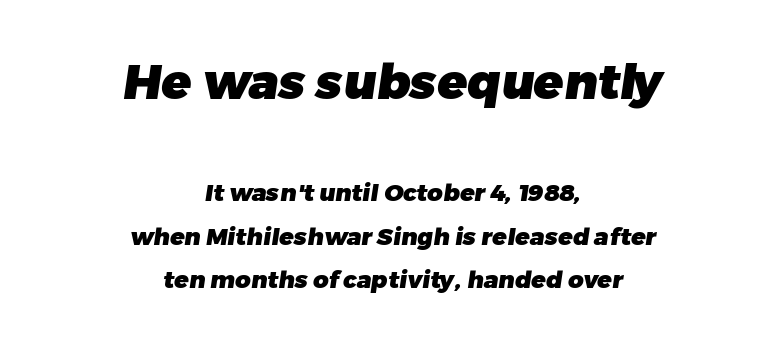
Observe the ordinary spacing: letters are neighbours, not strangers. Decoration check: the copy has no underline. Note the varied advance widths — an 'i' is clearly narrower than an 'm'. This sample is center-justified, so both line endings float freely. A student would notice the top passage is typeset larger than what follows. The face used here has the dense, thick strokes of a bold.
